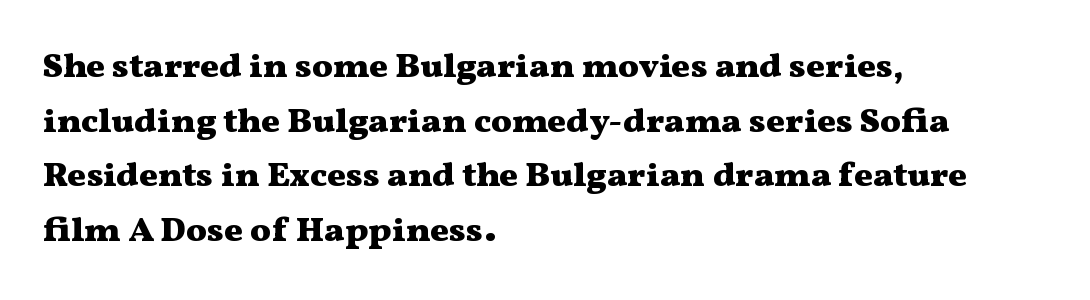
{"serif": "yes", "italic": "no", "bold": "yes", "weight": "heavy", "width": "wide", "stroke_contrast": "medium", "x_height": "medium", "monospaced": "no", "underline": "no", "align": "left", "line_spacing": "normal", "line_spacing_ratio": 1.56, "letter_spacing": "normal", "letter_spacing_em": 0.0, "glyph_px": 35}
